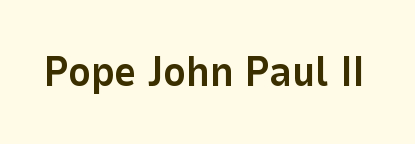
The image shows 42 px bold sans-serif type, upright; set normal letter spacing, not underlined; low stroke contrast and a medium x-height.
